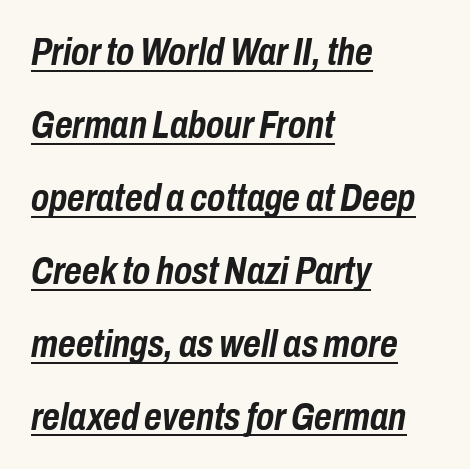
Q: Is the text bold? A: Yes.
Q: Is the text italic (slanted)? A: Yes, it leans right by about 10 degrees.
Q: Is the text underlined? A: Yes.
Q: How is the paragraph aligned? A: Left-aligned.
Q: Is the spacing between letters normal or unusually wide? A: Normal.
Q: Is the spacing between lines tight, normal or loose? A: Loose.
Q: Width (condensed, normal, or wide)? A: Condensed.
Q: Stroke contrast? A: Low.
Q: x-height? A: Medium.
Q: Monospaced? A: No.
